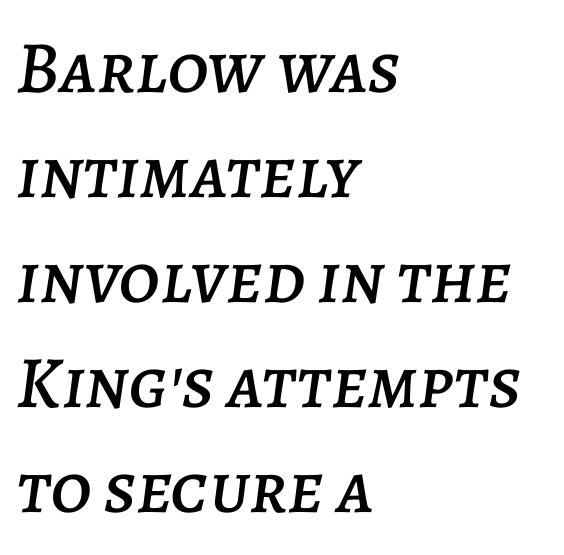
{"italic": "yes", "lean": "right", "slant_degrees": 7, "width": "normal", "stroke_contrast": "low", "x_height": "large", "monospaced": "no", "underline": "no", "align": "left", "line_spacing": "normal", "line_spacing_ratio": 1.42, "letter_spacing": "normal", "letter_spacing_em": 0.0, "glyph_px": 74}
